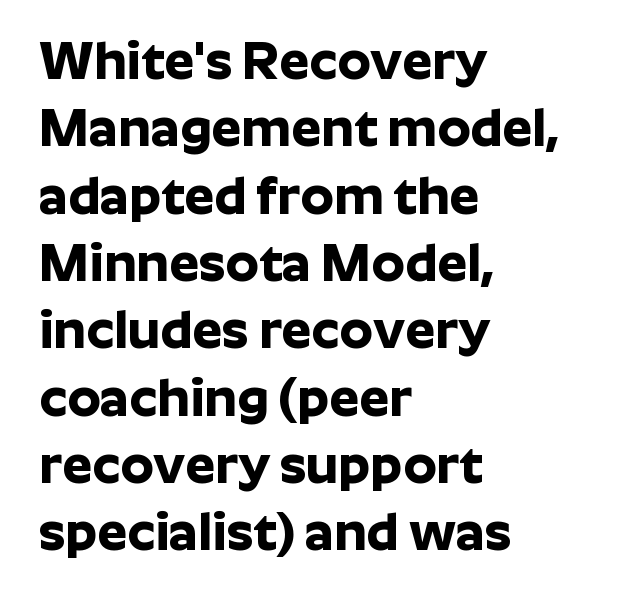
The image shows 53 px bold sans-serif type, upright; set left-aligned, normal line spacing (1.27x), normal letter spacing, not underlined; low stroke contrast and a medium x-height.
